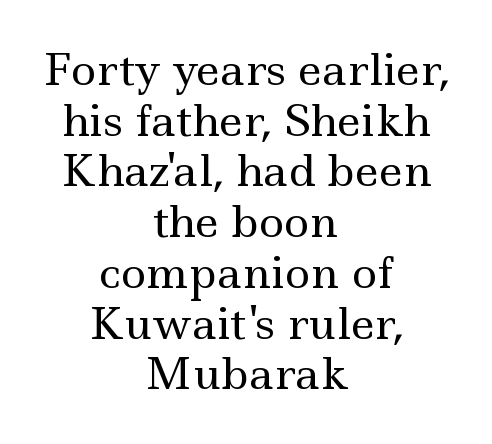
Q: Is the text bold? A: No.
Q: Is the text italic (slanted)? A: No, it is upright.
Q: Is the typeface a serif or a sans-serif typeface? A: Serif.
Q: Is the text underlined? A: No.
Q: How is the paragraph aligned? A: Centered.
Q: Is the spacing between letters normal or unusually wide? A: Normal.
Q: Width (condensed, normal, or wide)? A: Wide.
Q: x-height? A: Small.
Q: Monospaced? A: No.
